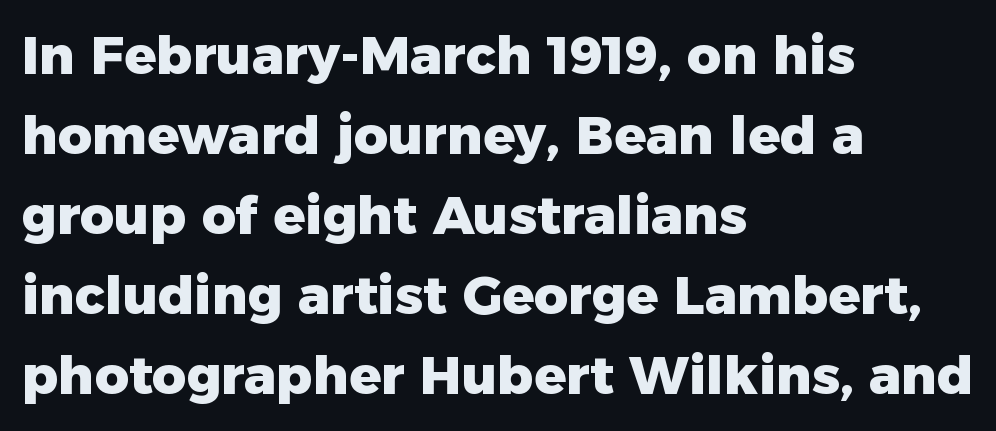
Q: Is the text bold? A: Yes.
Q: Is the text italic (slanted)? A: No, it is upright.
Q: Is the typeface a serif or a sans-serif typeface? A: Sans-serif.
Q: Is the text underlined? A: No.
Q: How is the paragraph aligned? A: Left-aligned.
Q: Is the spacing between letters normal or unusually wide? A: Normal.
Q: Is the spacing between lines tight, normal or loose? A: Normal.
Q: Width (condensed, normal, or wide)? A: Normal.
Q: Stroke contrast? A: Low.
Q: x-height? A: Medium.
Q: Monospaced? A: No.
